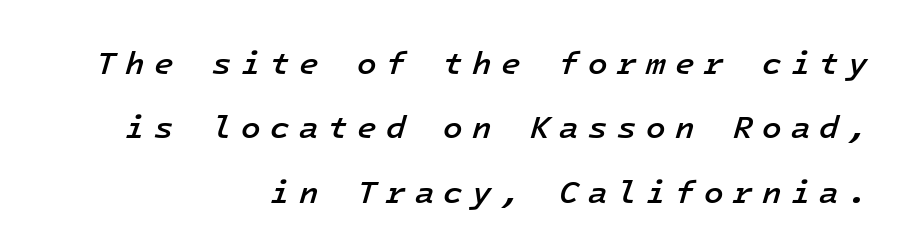
Q: Is the text bold? A: Semi-bold.
Q: Is the text italic (slanted)? A: Yes, it leans right by about 16 degrees.
Q: Is the text underlined? A: No.
Q: How is the paragraph aligned? A: Right-aligned.
Q: Is the spacing between letters normal or unusually wide? A: Unusually wide.
Q: Is the spacing between lines tight, normal or loose? A: Loose.
Q: Width (condensed, normal, or wide)? A: Normal.
Q: Stroke contrast? A: Low.
Q: x-height? A: Medium.
Q: Monospaced? A: Yes.
